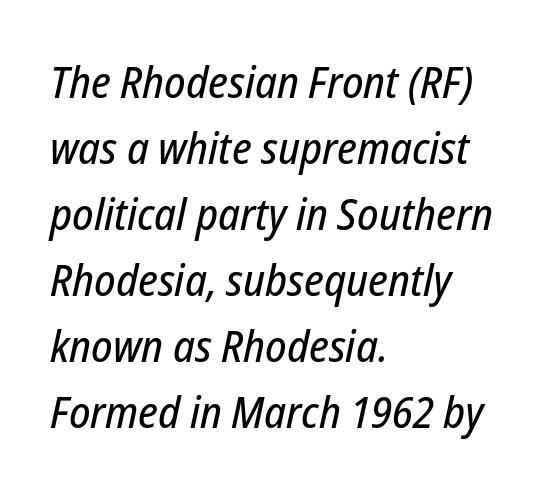
{"italic": "yes", "lean": "right", "slant_degrees": 12, "width": "condensed", "stroke_contrast": "low", "x_height": "medium", "monospaced": "no", "underline": "no", "align": "left", "line_spacing": "normal", "line_spacing_ratio": 1.5, "letter_spacing": "normal", "letter_spacing_em": 0.0, "glyph_px": 44}
